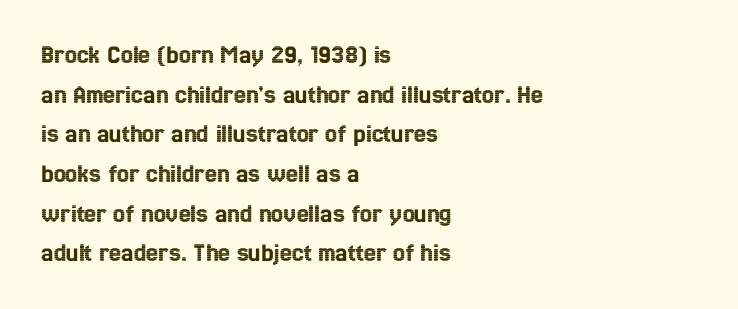
{"italic": "no", "underline": "no", "align": "left", "line_spacing": "normal", "line_spacing_ratio": 1.47, "letter_spacing": "normal", "letter_spacing_em": 0.0, "glyph_px": 27}
